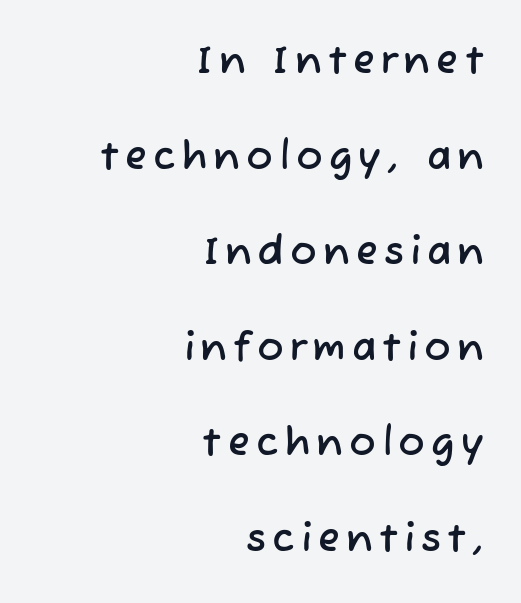
{"serif": "no", "width": "normal", "stroke_contrast": "low", "x_height": "medium", "monospaced": "no", "underline": "no", "align": "right", "line_spacing": "loose", "line_spacing_ratio": 2.39, "glyph_px": 40}
